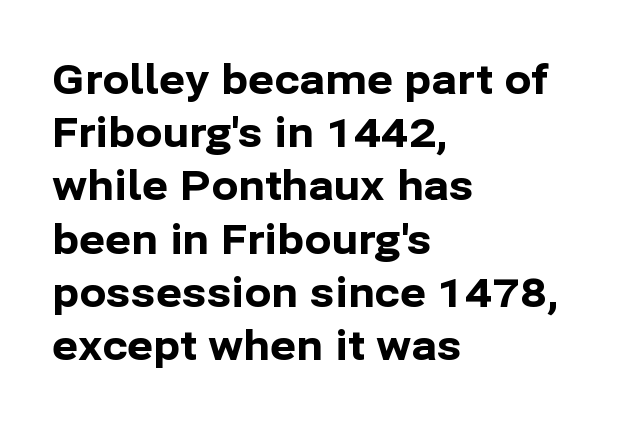
Leading matches the norm, producing a regular column. It's the straight-up-and-down kind of type. Note the varied advance widths — an 'i' is clearly narrower than an 'm'. Check where the strokes stop: nothing finishes them off — pure sans.
